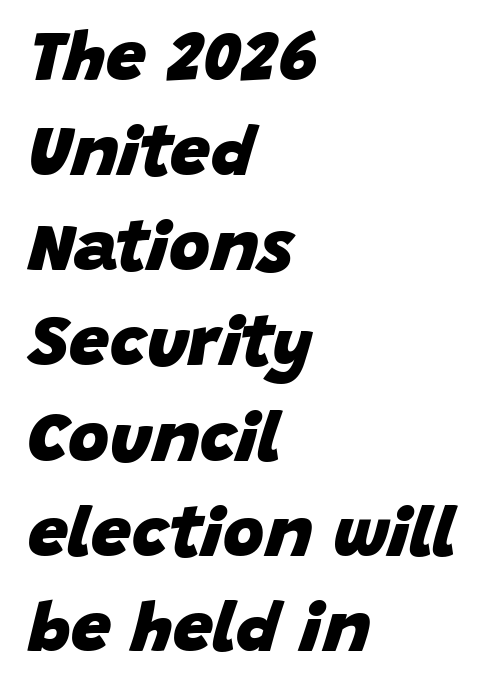
Q: Is the text bold? A: Yes.
Q: Is the text italic (slanted)? A: Yes, it leans right by about 15 degrees.
Q: Is the text underlined? A: No.
Q: How is the paragraph aligned? A: Left-aligned.
Q: Is the spacing between letters normal or unusually wide? A: Normal.
Q: Is the spacing between lines tight, normal or loose? A: Normal.
Q: Width (condensed, normal, or wide)? A: Normal.
Q: Stroke contrast? A: Low.
Q: x-height? A: Large.
Q: Monospaced? A: No.
